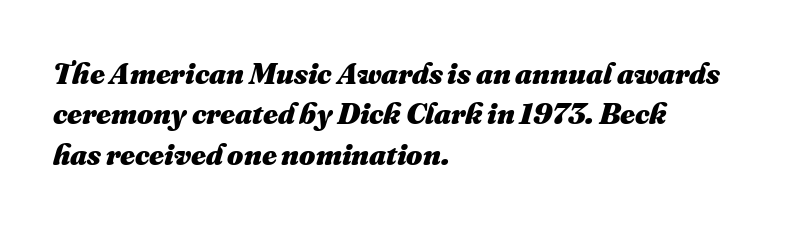
Each row of text sits above clean, open space. Regarding leading, the lines here are spaced in the standard way. Is this a fixed-width face? No — the glyphs have proportional, varying widths. Does extra space separate the letters? No, they use regular spacing. Where is the straight margin? On the left. This is heavy type, rendered in bold.
